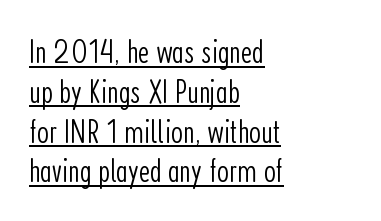
The image shows 34 px light, condensed sans-serif type, upright; set left-aligned, line spacing 1.17x, normal letter spacing, underlined; low stroke contrast and a medium x-height.
